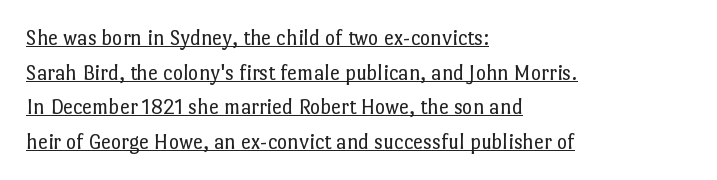
The image shows 22 px text type, upright; set left-aligned, normal line spacing (1.57x), normal letter spacing, underlined.
